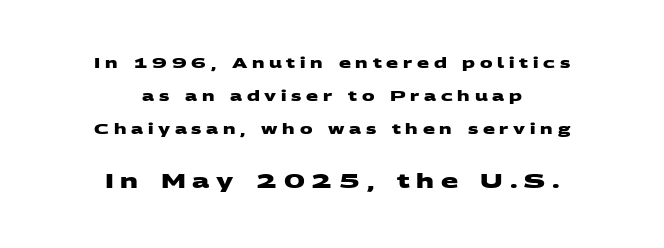
Q: Is the text bold? A: Yes.
Q: Is the text underlined? A: No.
Q: How is the paragraph aligned? A: Centered.
Q: Is the spacing between letters normal or unusually wide? A: Unusually wide.
Q: Is the spacing between lines tight, normal or loose? A: Loose.
Q: Which block of text is set in a larger size, the first (top) or the second (bottom)? A: The second (bottom) one.
